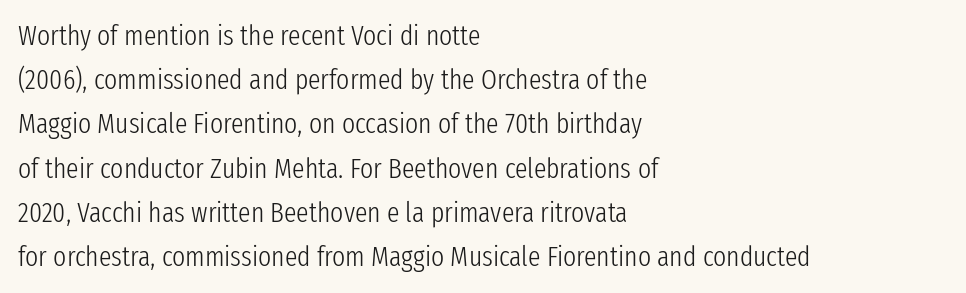
You could call the tracking neutral — neither tight nor loose. The typography opts for an upright posture over an oblique one. Think of a printed novel: that variable character pitch is what you see here. Classification — sans serif. The compositor pushed each line to the left boundary.
